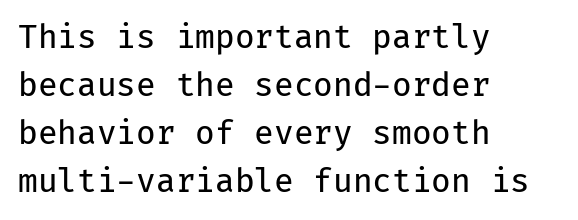
The image shows 32 px regular-weight sans-serif type, upright, monospaced; set left-aligned, normal line spacing (1.5x), normal letter spacing, not underlined; low stroke contrast and a medium x-height.
